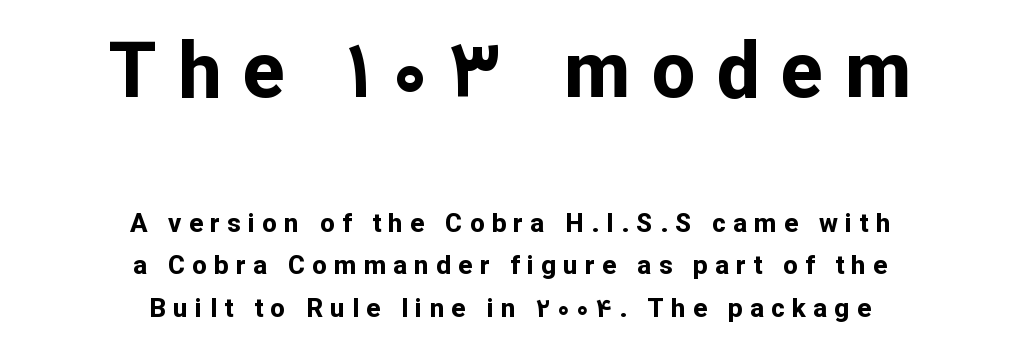
Ascenders rise straight up at ninety degrees. Spacing verdict: proportional, widths tailored to each character. Typesetter's note: full bold, strokes at maximum text heaviness. A normal amount of white space separates one row of letters from the next. Check under the words: just untouched page.
